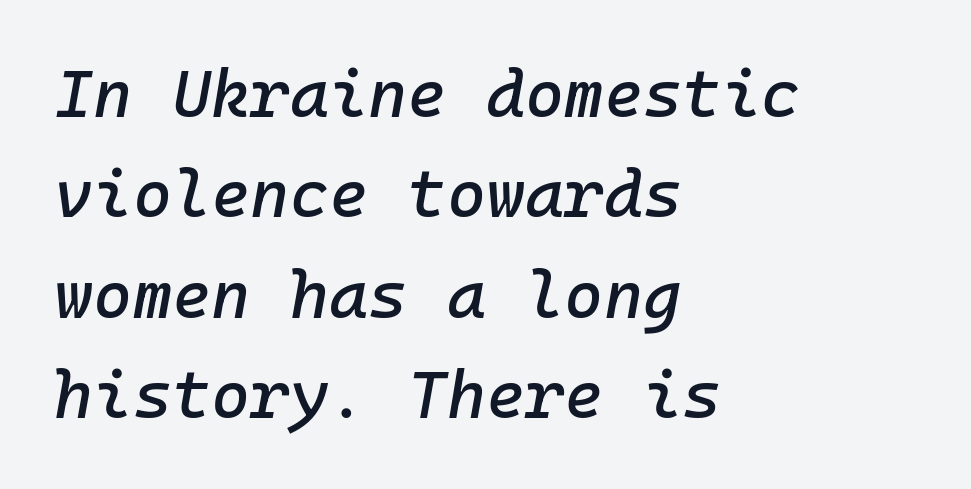
The image shows 67 px text type, italic (leaning right); set left-aligned, normal line spacing (1.5x), normal letter spacing, not underlined; low stroke contrast and a medium x-height.
